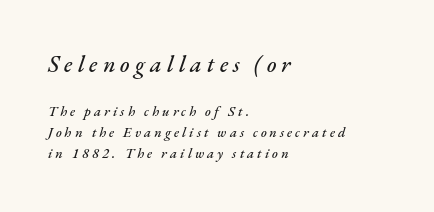
The image shows 23 px text type, italic (leaning right); set left-aligned, normal line spacing (1.51x), unusually wide letter spacing (+0.22 em), not underlined; the first (top) block is 1.64x larger.
